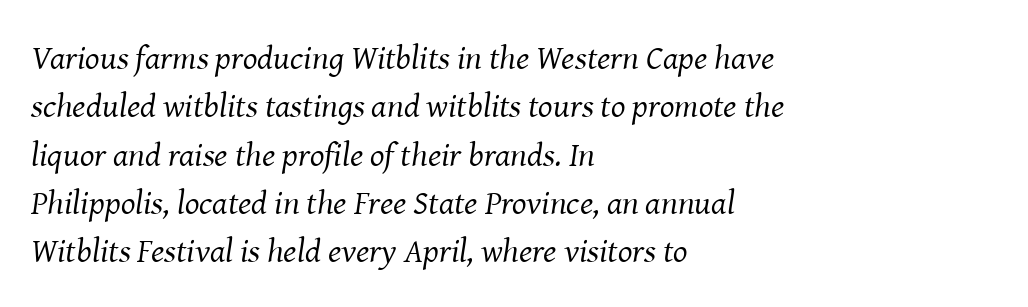
Is this a sans? No — the strokes have serifs. Compared with typical paragraphs, the rows here are spaced about the same. The typeface has the unassuming heft of standard copy or less. The whole block is typeset with a tilt. Where is the straight margin? On the left.
